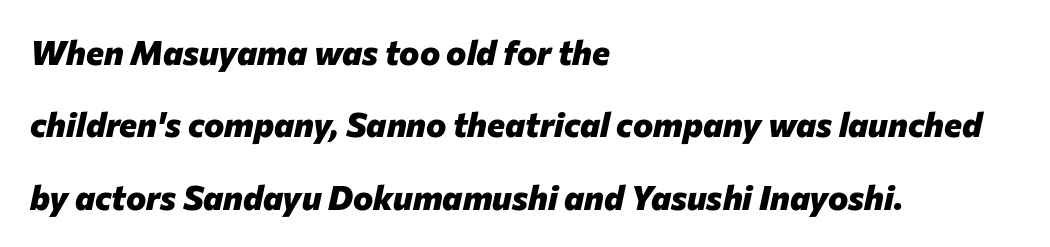
There is no visible air inserted between adjacent glyphs. Quick note: underline off. If you drew a line through each stem, it would be angled. The block of text is sparse from top to bottom, with ample space between rows.
